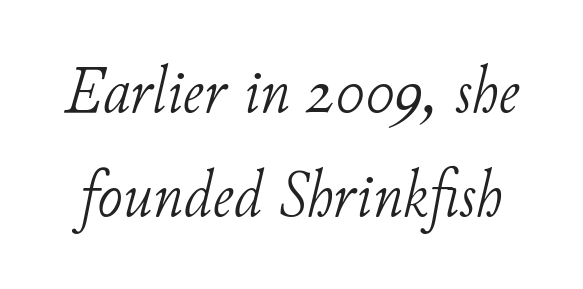
Designer's note — italics engaged. A serif font was chosen for this passage. Rule under the text: the space is simply empty. Do the characters align in a grid? No, the font is proportional.
